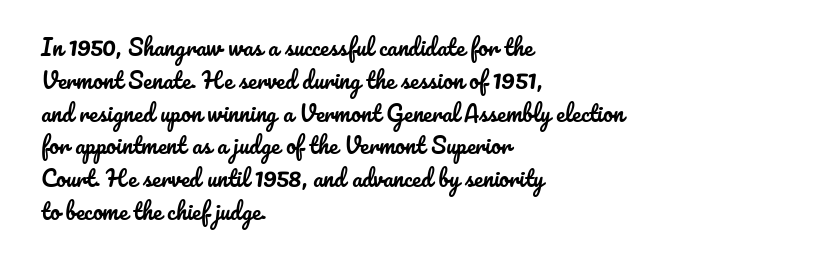
The specimen omits any rule beneath the text block's lines. Is the letter spacing exaggerated? No — it looks like the ordinary default. The rag falls on the right side of this text block. Baseline-to-baseline distance is the conventional proportion of letter height.
